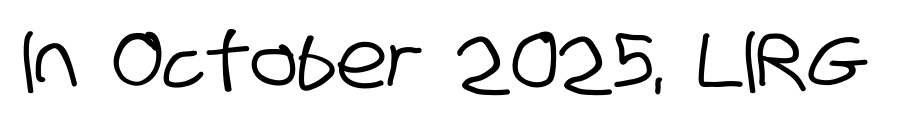
Q: Is the typeface a serif or a sans-serif typeface? A: Sans-serif.
Q: Is the text underlined? A: No.
Q: Is the spacing between letters normal or unusually wide? A: Normal.
Q: Width (condensed, normal, or wide)? A: Condensed.
Q: Stroke contrast? A: Low.
Q: x-height? A: Large.
Q: Monospaced? A: No.
